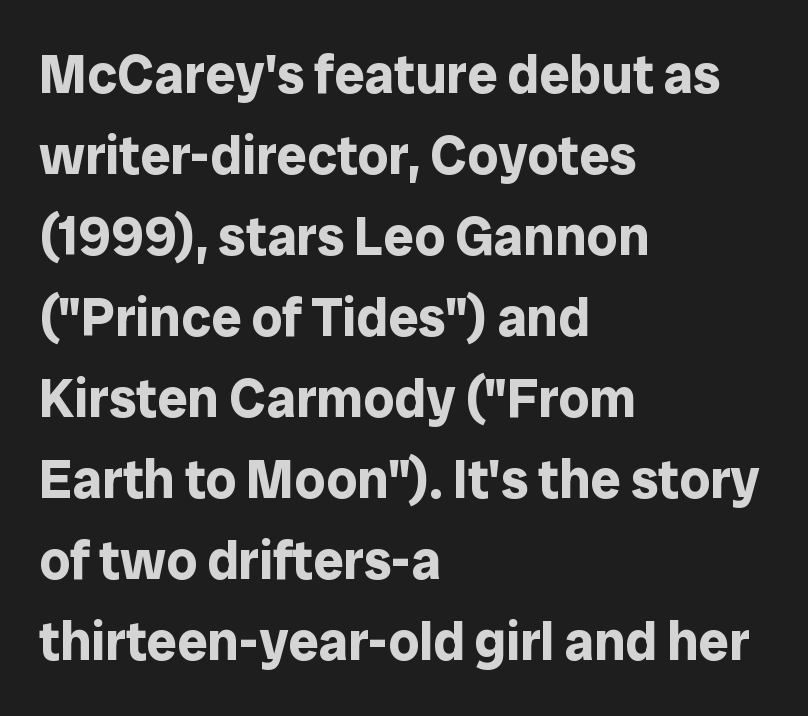
{"serif": "no", "italic": "no", "bold": "yes", "weight": "bold", "width": "normal", "stroke_contrast": "low", "x_height": "medium", "monospaced": "no", "underline": "no", "align": "left", "line_spacing": "normal", "line_spacing_ratio": 1.5, "letter_spacing": "normal", "letter_spacing_em": 0.0, "glyph_px": 54}
